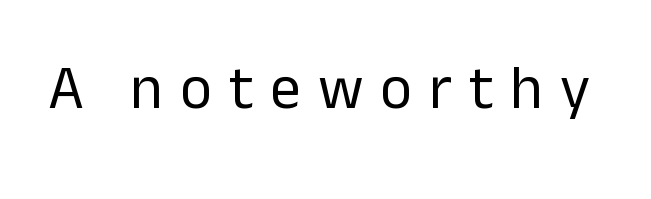
The image shows 61 px regular-weight sans-serif type, upright; set unusually wide letter spacing (+0.28 em), not underlined; low stroke contrast and a medium x-height.
